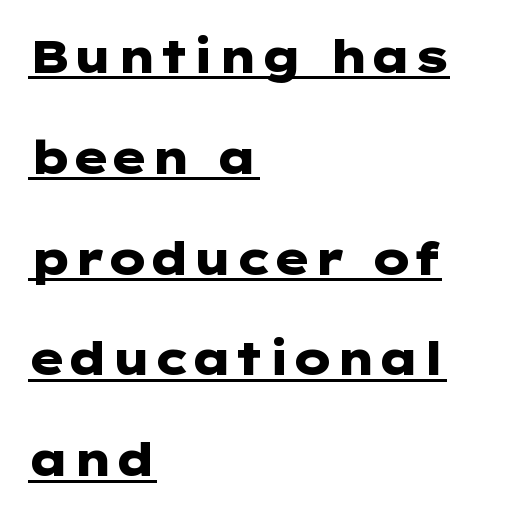
The image shows 45 px heavy, wide sans-serif type, upright; set left-aligned, loose line spacing (2.24x), normal letter spacing, underlined; low stroke contrast and a medium x-height.
